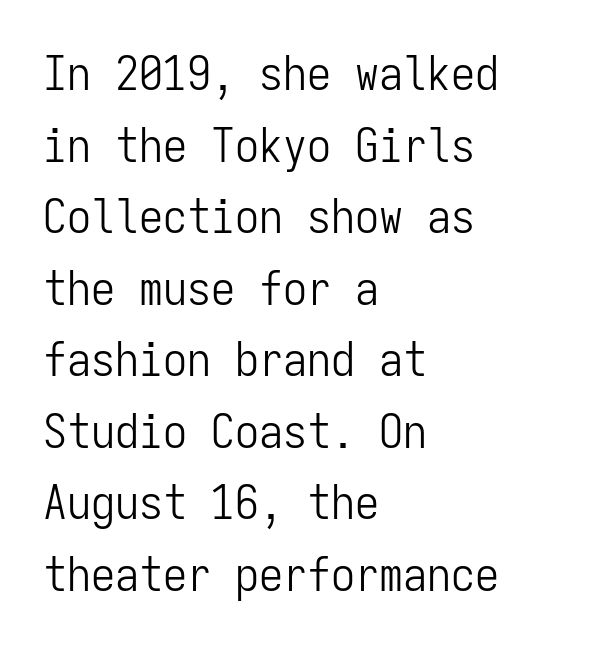
The image shows 48 px light, condensed sans-serif type, upright, monospaced; set left-aligned, normal line spacing (1.49x), normal letter spacing, not underlined; low stroke contrast and a medium x-height.
